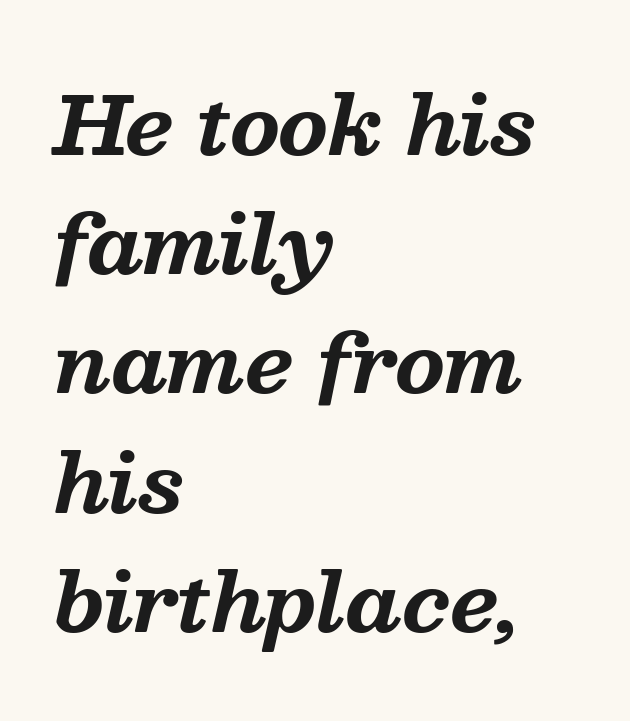
{"serif": "yes", "italic": "yes", "lean": "right", "slant_degrees": 13, "bold": "yes", "weight": "bold", "width": "normal", "stroke_contrast": "medium", "x_height": "medium", "monospaced": "no", "underline": "no", "align": "left", "line_spacing": "normal", "line_spacing_ratio": 1.49, "letter_spacing": "normal", "letter_spacing_em": 0.0, "glyph_px": 80}
